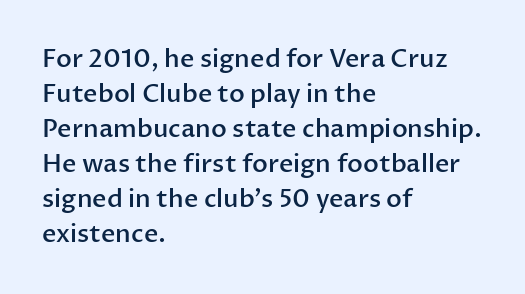
The image shows 25 px text type, upright; set left-aligned, normal line spacing (1.4x), normal letter spacing, not underlined.
